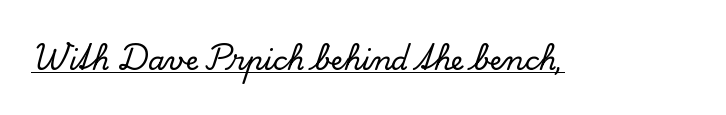
The image shows 27 px text type; set normal letter spacing, underlined.
